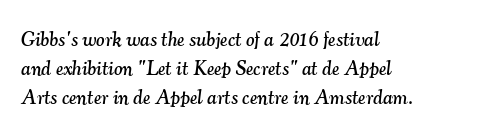
One glance says typical: line gaps are just what's usual. Students, note that the glyphs here touch the page at normal intervals. Horizontal alignment here is leftward, the default for most running prose. Every character sits at an angle, as italics do. Type without underlining.
